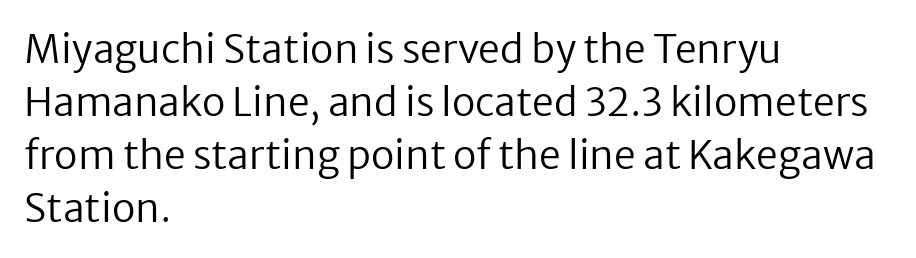
{"serif": "no", "italic": "no", "bold": "no", "weight": "regular", "width": "normal", "stroke_contrast": "low", "x_height": "medium", "monospaced": "no", "underline": "no", "align": "left", "line_spacing": "normal", "line_spacing_ratio": 1.36, "letter_spacing": "normal", "letter_spacing_em": 0.0, "glyph_px": 39}
